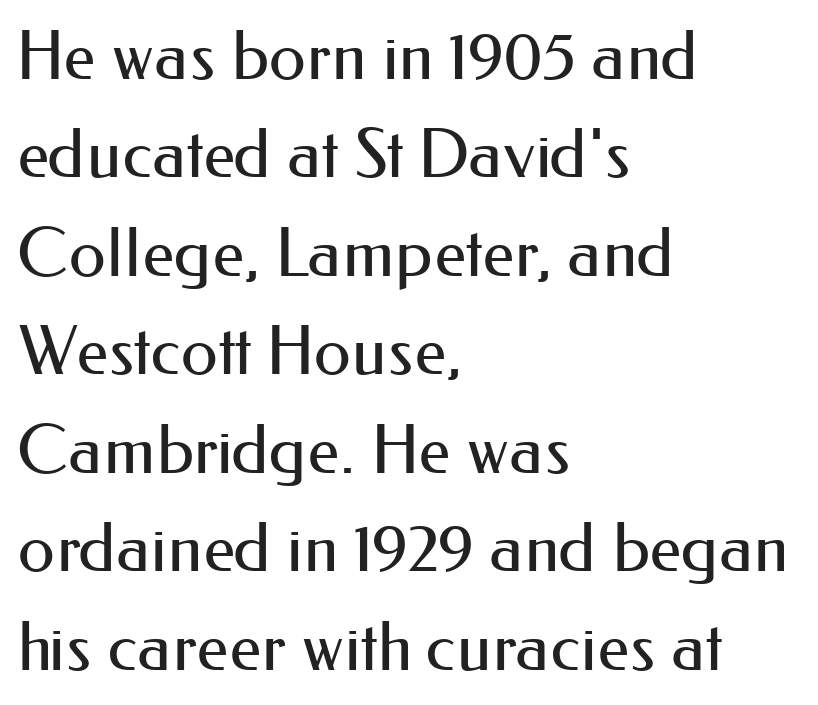
{"serif": "no", "italic": "no", "bold": "no", "weight": "regular", "width": "normal", "stroke_contrast": "medium", "x_height": "small", "monospaced": "no", "underline": "no", "align": "left", "line_spacing": "normal", "line_spacing_ratio": 1.47, "letter_spacing": "normal", "letter_spacing_em": 0.0, "glyph_px": 67}
